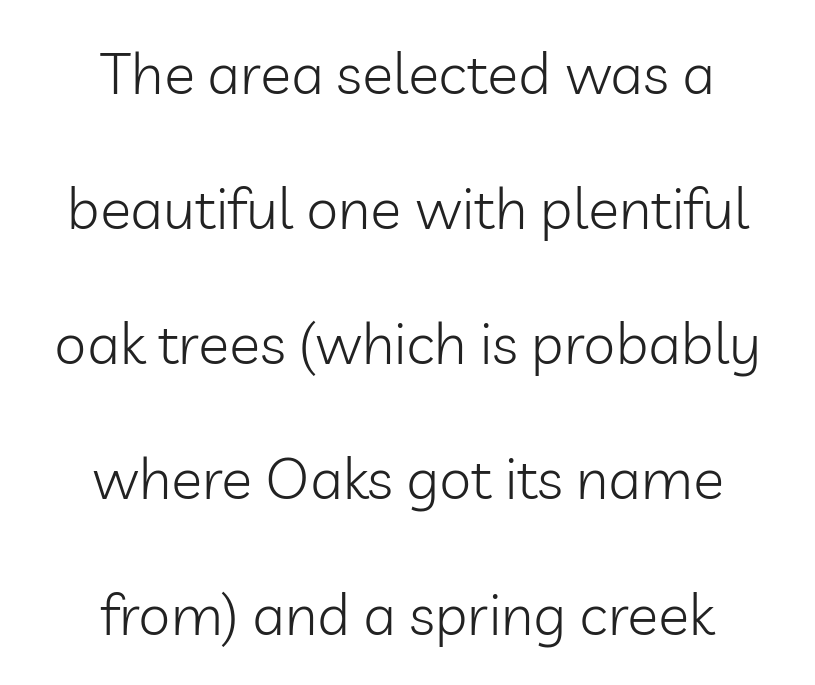
{"serif": "no", "italic": "no", "bold": "no", "weight": "light", "width": "normal", "stroke_contrast": "low", "x_height": "medium", "monospaced": "no", "underline": "no", "align": "center", "line_spacing": "loose", "line_spacing_ratio": 2.33, "letter_spacing": "normal", "letter_spacing_em": 0.0, "glyph_px": 58}
